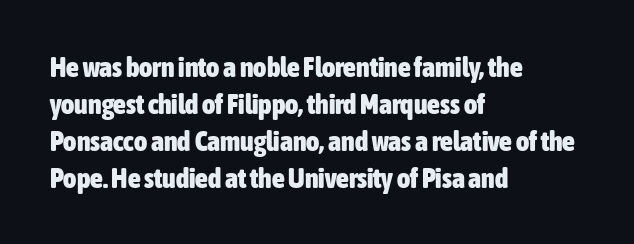
The image shows 28 px heavy, condensed sans-serif type, upright; set left-aligned, normal line spacing (1.32x), normal letter spacing, not underlined; low stroke contrast and a medium x-height.
